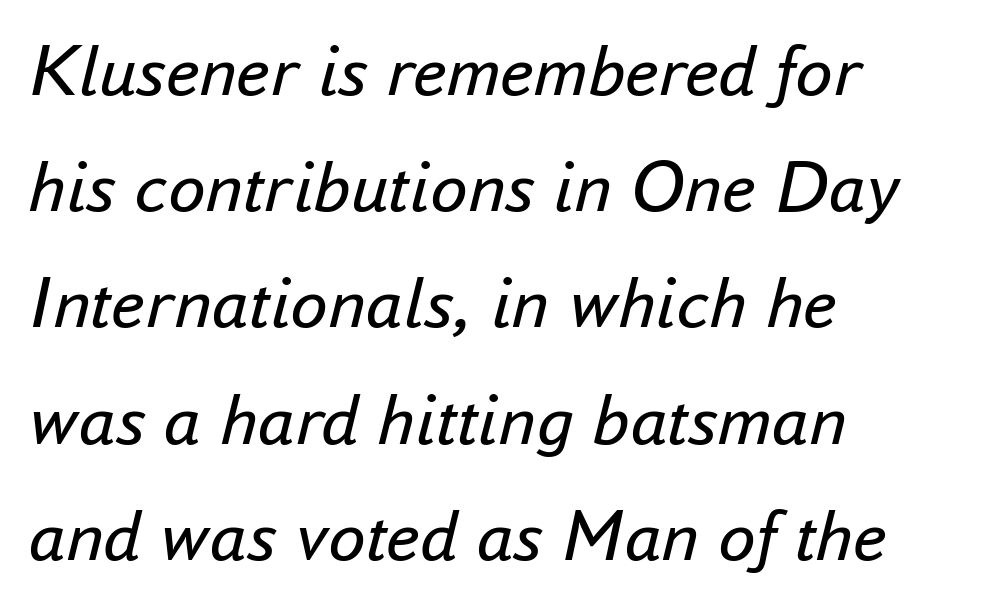
{"italic": "yes", "lean": "right", "slant_degrees": 16, "bold": "no", "weight": "regular", "width": "normal", "stroke_contrast": "low", "x_height": "small", "monospaced": "no", "underline": "no", "align": "left", "line_spacing": "normal", "line_spacing_ratio": 1.55, "letter_spacing": "normal", "letter_spacing_em": 0.0, "glyph_px": 75}
